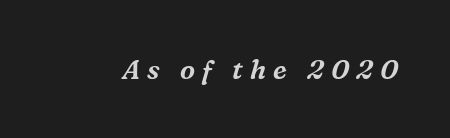
Q: Is the text italic (slanted)? A: Yes, it leans right by about 16 degrees.
Q: Is the text underlined? A: No.
Q: Is the spacing between letters normal or unusually wide? A: Unusually wide.
